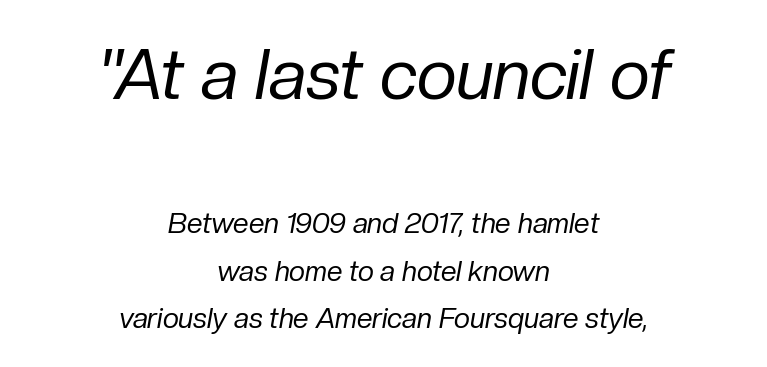
The paragraph shown floats in the horizontal middle. The face looks like a standard text weight, possibly lighter. The passage shown is typed in a proportional face where columns would drift. Look at the tracking — it's just the regular setting, nothing added. Scale decreases going downward across the two blocks.
